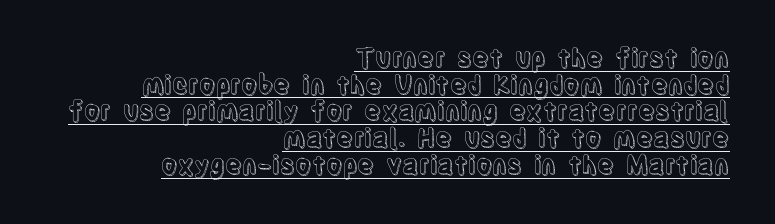
Q: Is the text italic (slanted)? A: No, it is upright.
Q: Is the text underlined? A: Yes.
Q: How is the paragraph aligned? A: Right-aligned.
Q: Is the spacing between letters normal or unusually wide? A: Normal.
Q: Is the spacing between lines tight, normal or loose? A: Tight.
